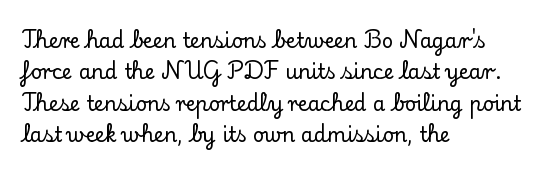
The image shows 20 px text type, upright; set left-aligned, normal line spacing (1.57x), normal letter spacing, not underlined.
